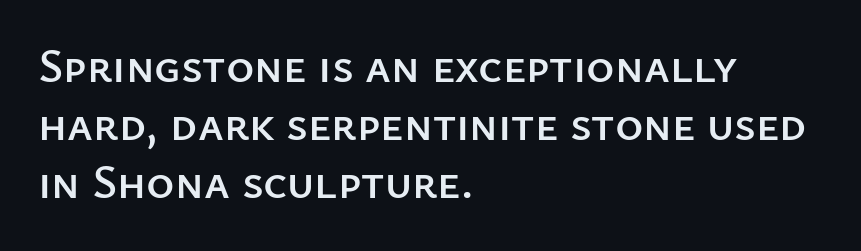
The image shows 48 px sans-serif type, upright; set left-aligned, line spacing 1.21x, normal letter spacing, not underlined; low stroke contrast and a medium x-height.
